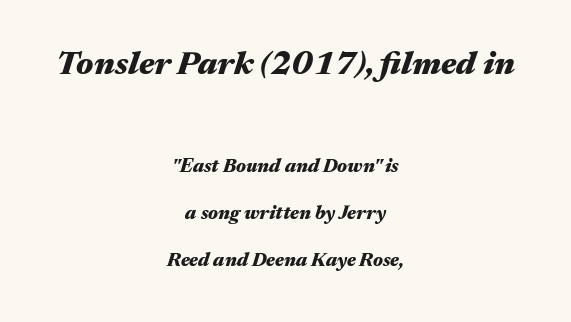
The image shows 33 px heavy, wide type, italic (leaning right); set centered, loose line spacing (2.49x), normal letter spacing, not underlined; the first (top) block is 1.74x larger; medium stroke contrast and a medium x-height.
